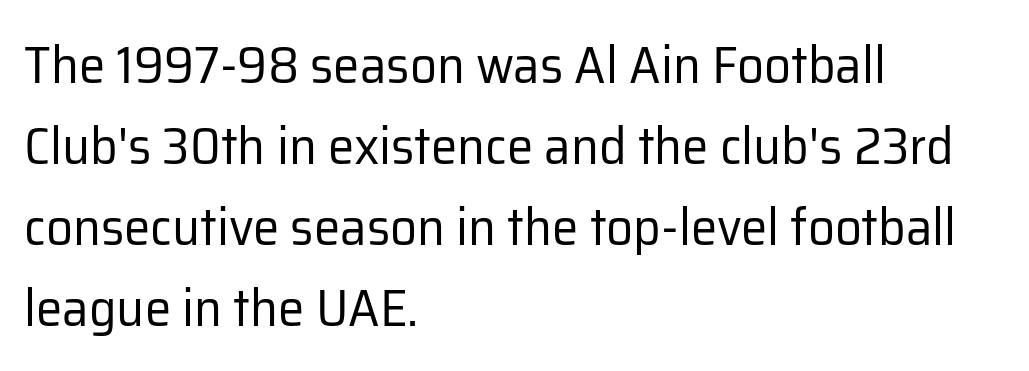
The image shows 53 px regular-weight sans-serif type, upright; set left-aligned, normal line spacing (1.53x), normal letter spacing, not underlined; low stroke contrast and a medium x-height.
